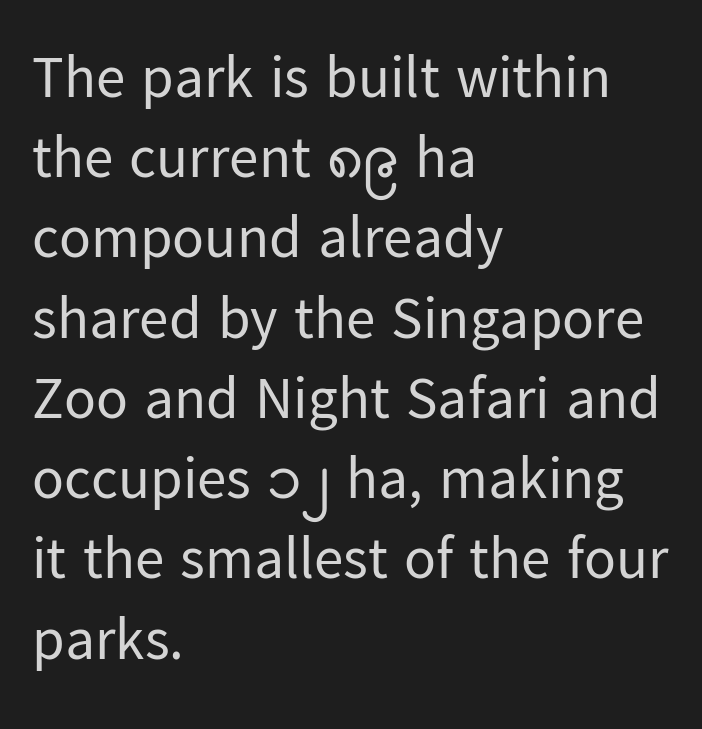
The image shows 59 px regular-weight sans-serif type, upright; set left-aligned, normal line spacing (1.36x), normal letter spacing, not underlined; low stroke contrast and a medium x-height.
